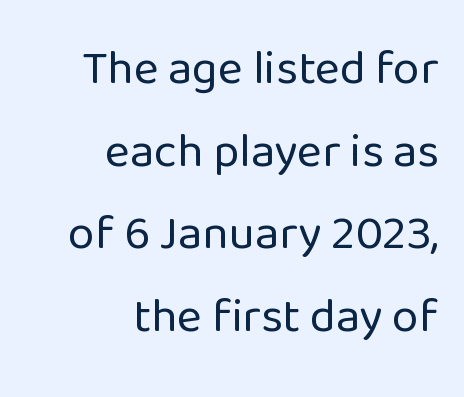
The image shows 48 px regular-weight sans-serif type, upright; set right-aligned, line spacing 1.72x, normal letter spacing, not underlined; low stroke contrast and a medium x-height.
